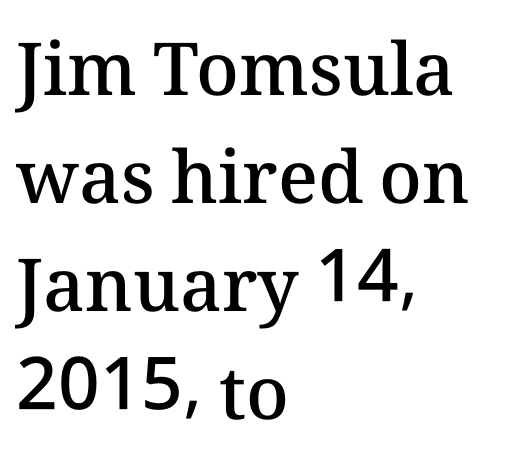
These lines are rendered in a variable-pitch font. Students, note that the glyphs here touch the page at normal intervals. Rule under the text: the space is simply empty. The type sits square on the baseline with zero lean. This sample is left-justified, so line endings fall wherever the words run out. Vertical spacing — default.
